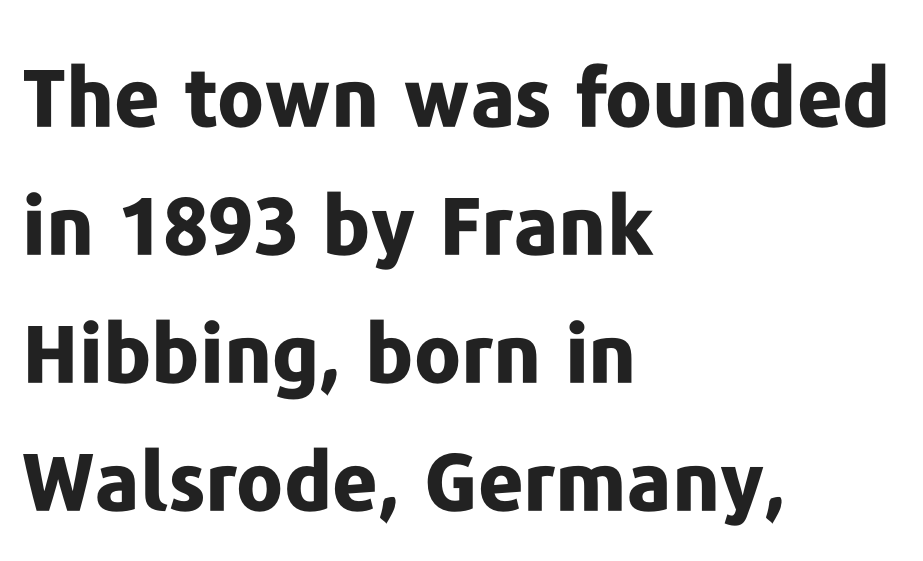
The image shows 80 px bold sans-serif type, upright; set left-aligned, normal line spacing (1.6x), normal letter spacing, not underlined; low stroke contrast and a medium x-height.
